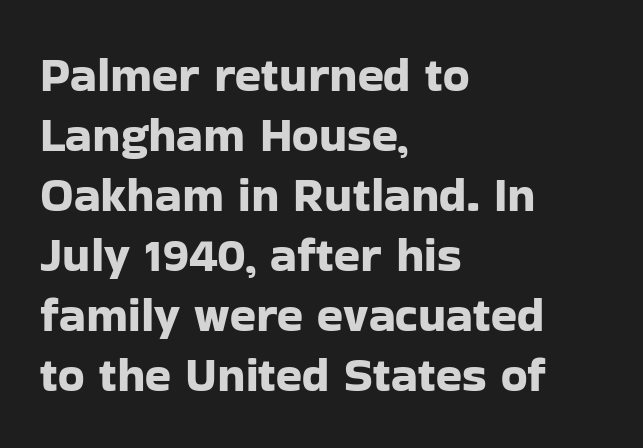
{"serif": "no", "italic": "no", "width": "normal", "stroke_contrast": "low", "x_height": "medium", "monospaced": "no", "underline": "no", "align": "left", "line_spacing": "normal", "line_spacing_ratio": 1.25, "letter_spacing": "normal", "letter_spacing_em": 0.0, "glyph_px": 48}
